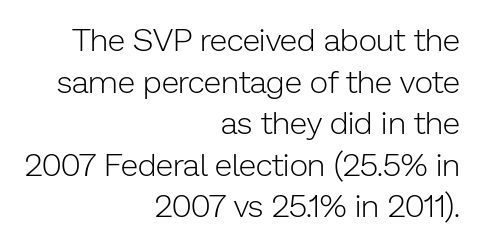
Serifs: no, the terminals of the letterforms are clean. The tracking reads as untouched default to a designer's eye. Teacher's note: observe the even right margin — that is flush-right alignment. These lines sit exactly where default settings would place them. The words here are not underlined. Stems here are at most as thick as an everyday book face.
